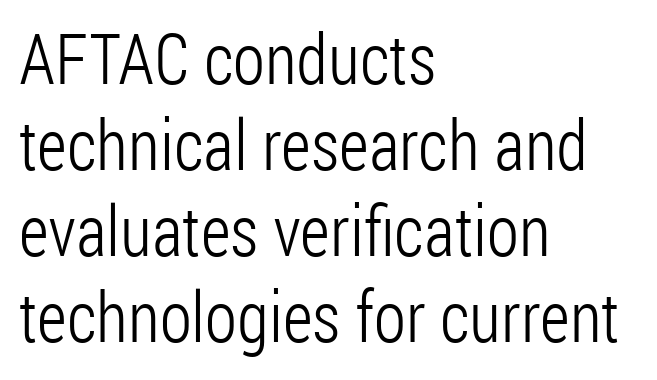
Q: Is the text bold? A: No.
Q: Is the text italic (slanted)? A: No, it is upright.
Q: Is the typeface a serif or a sans-serif typeface? A: Sans-serif.
Q: Is the text underlined? A: No.
Q: How is the paragraph aligned? A: Left-aligned.
Q: Is the spacing between letters normal or unusually wide? A: Normal.
Q: Width (condensed, normal, or wide)? A: Condensed.
Q: Stroke contrast? A: Low.
Q: x-height? A: Medium.
Q: Monospaced? A: No.
